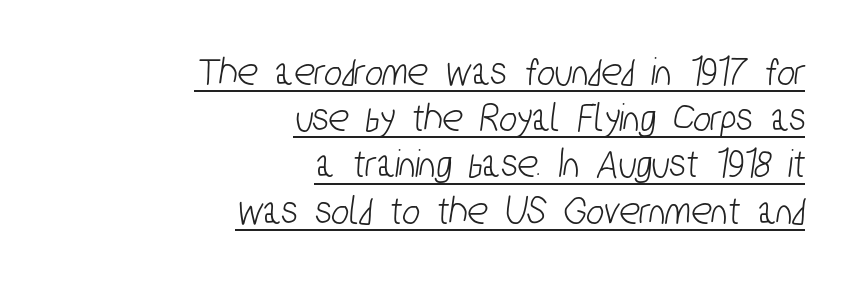
Underline: present. Tracking value appears to be zero — textbook default spacing. These lines huddle together more closely than default settings would place them. The rag falls on the left side of this text block. The characters display no serif detailing; their extremities are plain. A typesetter would call this proportional, since set widths differ per character.
